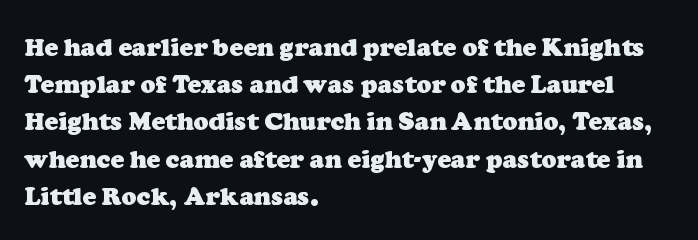
The image shows 25 px bold type; set left-aligned, normal line spacing (1.49x), normal letter spacing, not underlined.
